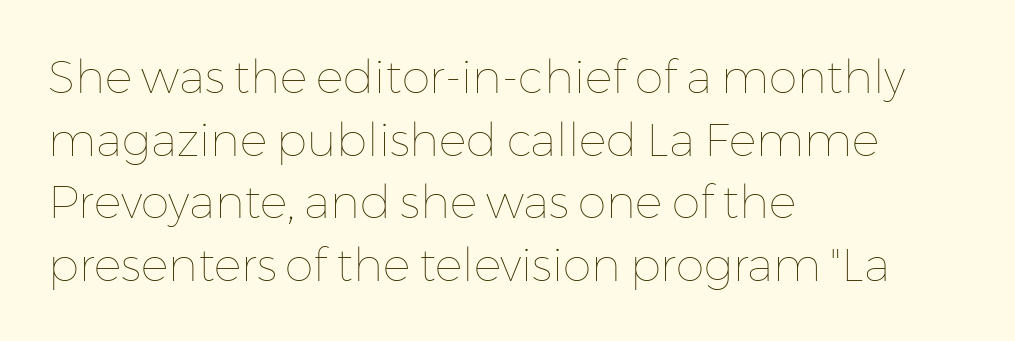
The image shows 46 px thin type, upright; set left-aligned, normal line spacing (1.36x), normal letter spacing, not underlined; low stroke contrast and a medium x-height.
